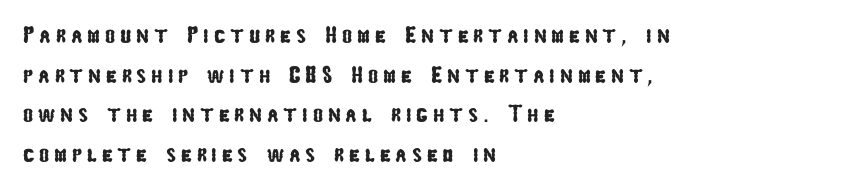
Q: Is the text underlined? A: No.
Q: How is the paragraph aligned? A: Left-aligned.
Q: Is the spacing between letters normal or unusually wide? A: Unusually wide.
Q: Is the spacing between lines tight, normal or loose? A: Normal.
